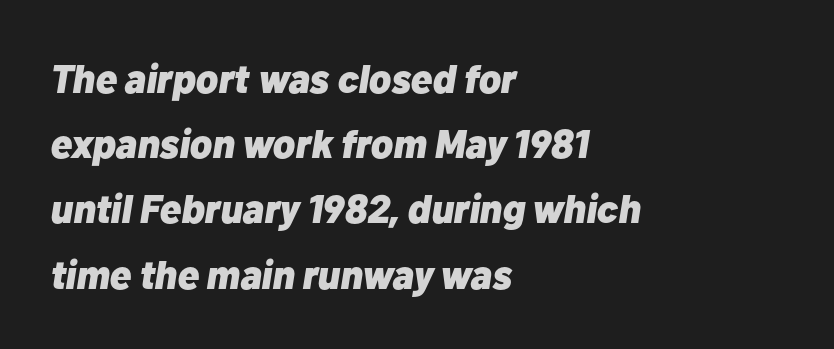
The image shows 40 px heavy type, italic (leaning right); set left-aligned, normal line spacing (1.63x), normal letter spacing, not underlined; low stroke contrast and a medium x-height.
